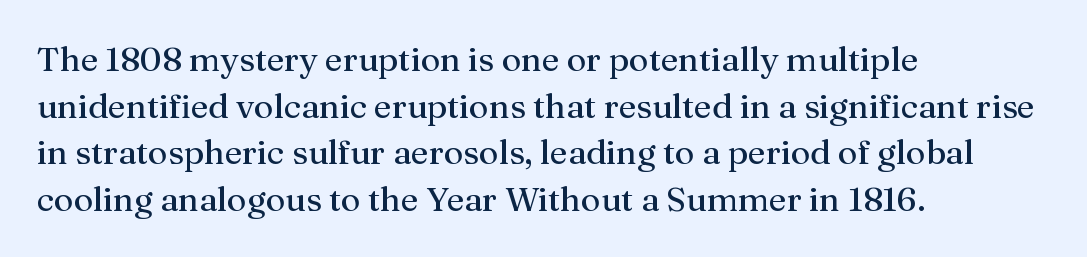
A typesetter would call this zero additional tracking. These lines sit exactly where default settings would place them. Unlike italic type, these characters show no tilt at all. Stem width sits at or under what a default text font uses. Each letter keeps its own natural width here, so spacing adapts to shape.
